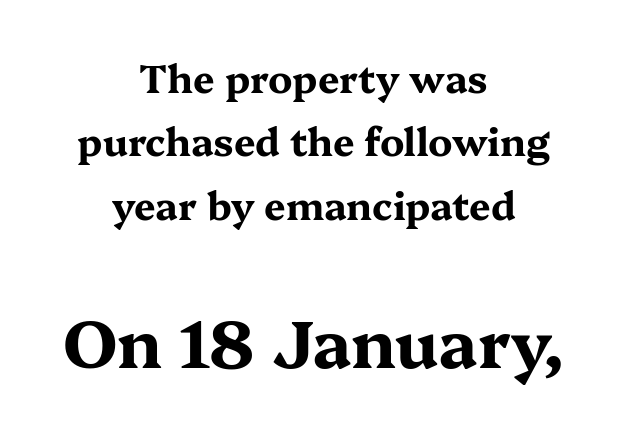
Q: Is the text bold? A: Yes.
Q: Is the text italic (slanted)? A: No, it is upright.
Q: Is the typeface a serif or a sans-serif typeface? A: Serif.
Q: Is the text underlined? A: No.
Q: How is the paragraph aligned? A: Centered.
Q: Is the spacing between letters normal or unusually wide? A: Normal.
Q: Is the spacing between lines tight, normal or loose? A: Normal.
Q: Which block of text is set in a larger size, the first (top) or the second (bottom)? A: The second (bottom) one.
Q: Width (condensed, normal, or wide)? A: Wide.
Q: Stroke contrast? A: Medium.
Q: x-height? A: Medium.
Q: Monospaced? A: No.
